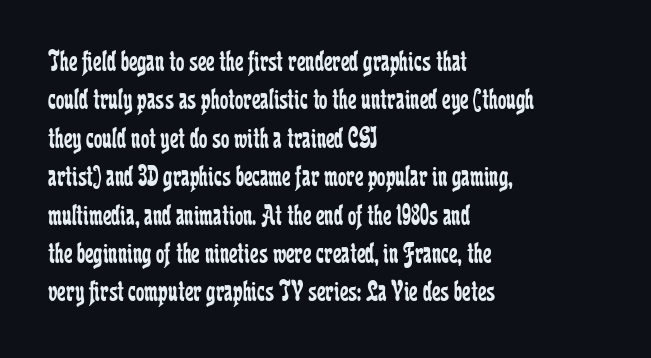
The image shows 30 px regular-weight, condensed serif type, upright; set left-aligned, normal line spacing (1.28x), normal letter spacing, not underlined; low stroke contrast and a medium x-height.
